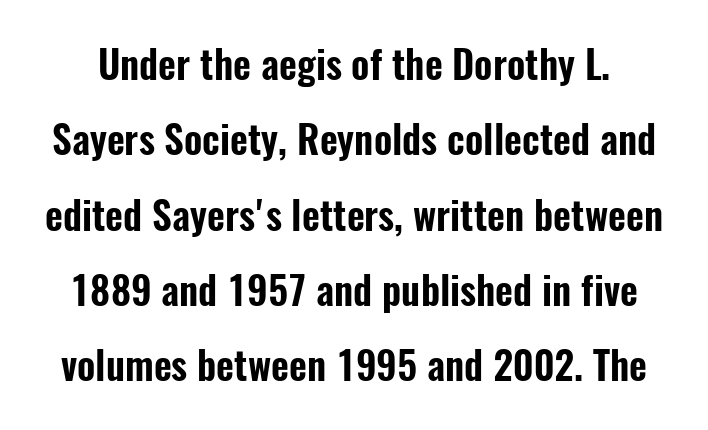
Q: Is the text italic (slanted)? A: No, it is upright.
Q: Is the typeface a serif or a sans-serif typeface? A: Sans-serif.
Q: Is the text underlined? A: No.
Q: Is the spacing between letters normal or unusually wide? A: Normal.
Q: Is the spacing between lines tight, normal or loose? A: Loose.
Q: Width (condensed, normal, or wide)? A: Condensed.
Q: Stroke contrast? A: Low.
Q: x-height? A: Medium.
Q: Monospaced? A: No.
